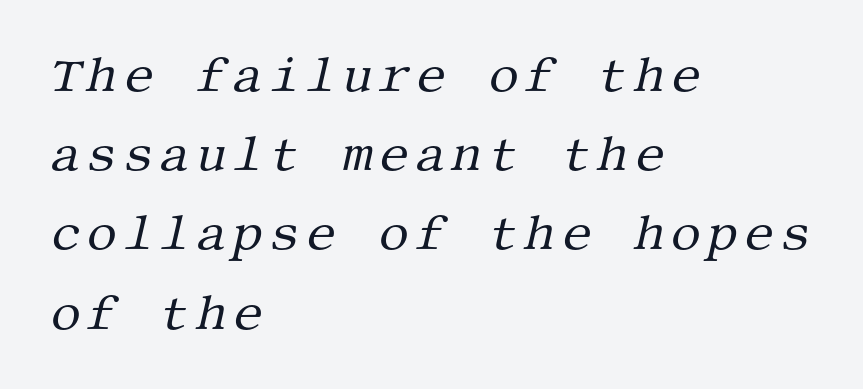
The image shows 48 px regular-weight serif type, italic (leaning right); set left-aligned, normal line spacing (1.65x), not underlined; medium stroke contrast and a large x-height.
